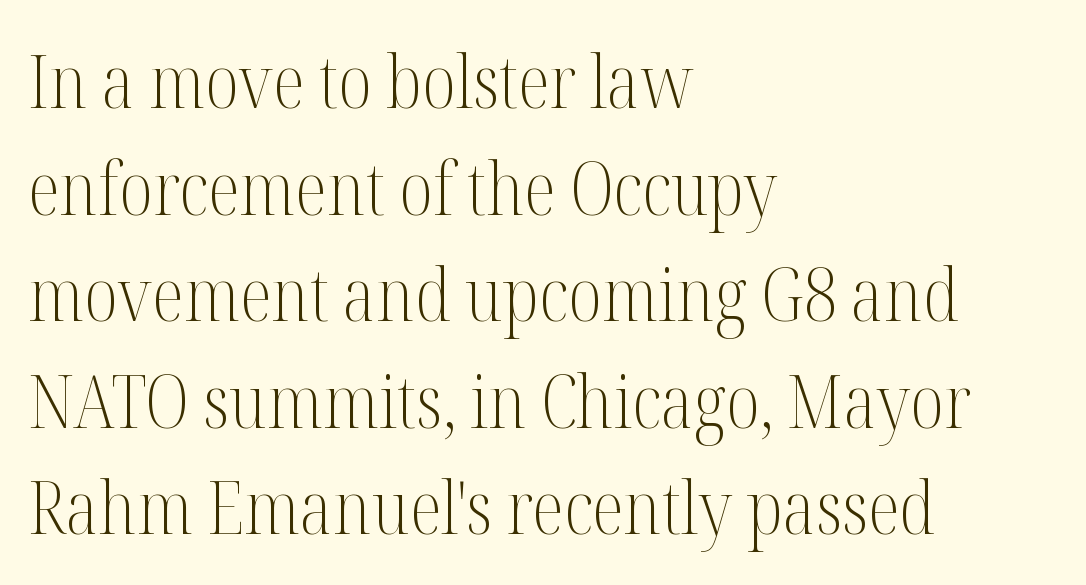
Q: Is the text bold? A: No.
Q: Is the text italic (slanted)? A: No, it is upright.
Q: Is the typeface a serif or a sans-serif typeface? A: Serif.
Q: Is the text underlined? A: No.
Q: How is the paragraph aligned? A: Left-aligned.
Q: Is the spacing between letters normal or unusually wide? A: Normal.
Q: Is the spacing between lines tight, normal or loose? A: Normal.
Q: Width (condensed, normal, or wide)? A: Condensed.
Q: Stroke contrast? A: Medium.
Q: x-height? A: Medium.
Q: Monospaced? A: No.
